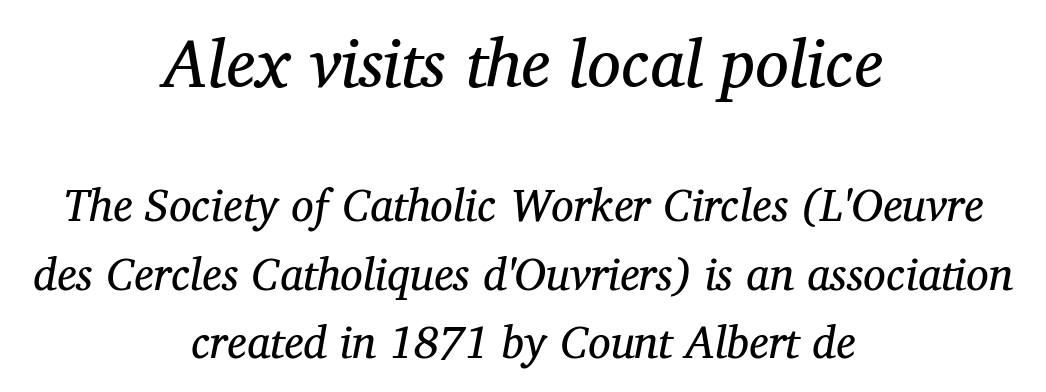
The image shows 67 px regular-weight serif type, italic (leaning right); set centered, normal line spacing (1.52x), normal letter spacing, not underlined; the first (top) block is 1.49x larger; medium stroke contrast and a medium x-height.
